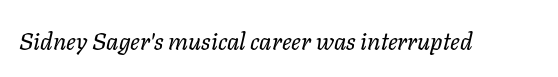
Q: Is the text bold? A: No.
Q: Is the text italic (slanted)? A: Yes, it leans right by about 11 degrees.
Q: Is the text underlined? A: No.
Q: Is the spacing between letters normal or unusually wide? A: Normal.
